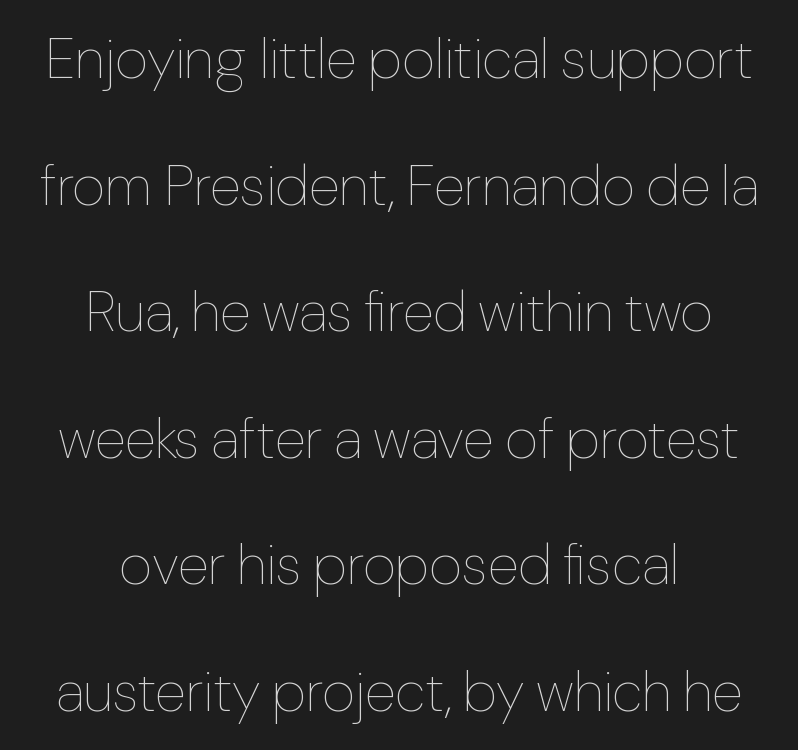
The image shows 57 px thin type, upright; set centered, loose line spacing (2.22x), normal letter spacing, not underlined; low stroke contrast and a medium x-height.
